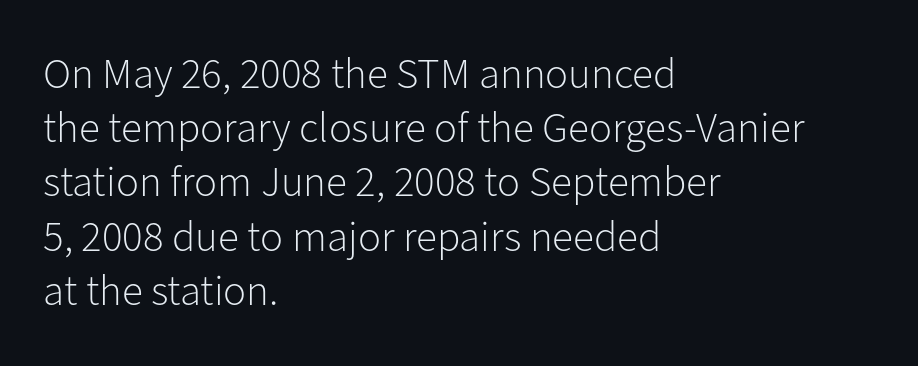
{"serif": "no", "italic": "no", "bold": "no", "weight": "light", "width": "normal", "stroke_contrast": "low", "x_height": "medium", "monospaced": "no", "underline": "no", "align": "left", "line_spacing": "normal", "line_spacing_ratio": 1.26, "letter_spacing": "normal", "letter_spacing_em": 0.0, "glyph_px": 43}
